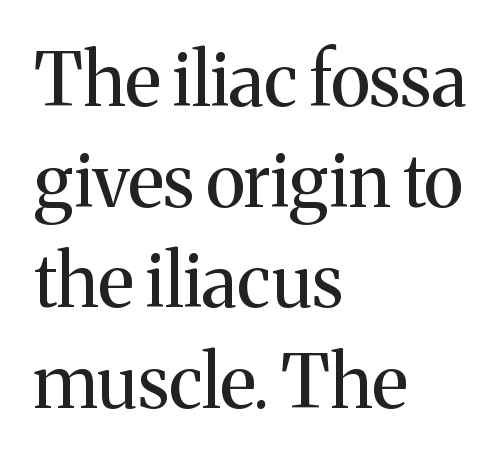
Quick note: interline space is typical. The rag falls on the right side of this text block. Italic? Not at all — the glyphs are vertical. The rendering uses natural spacing where letterforms have individual widths. The gaps between neighbouring characters are ordinary and unremarkable. The typesetting does not lean heavy: it is not bold.
